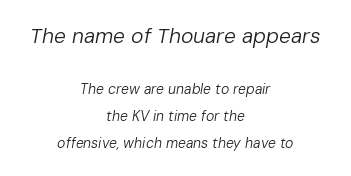
The image shows 21 px text type, italic (leaning right); set centered, loose line spacing (1.95x), normal letter spacing, not underlined; the first (top) block is 1.5x larger.
